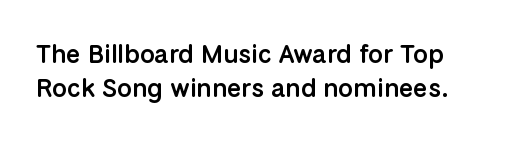
Q: Is the text bold? A: Semi-bold.
Q: Is the text italic (slanted)? A: No, it is upright.
Q: Is the text underlined? A: No.
Q: Is the spacing between letters normal or unusually wide? A: Normal.
Q: Is the spacing between lines tight, normal or loose? A: Normal.
